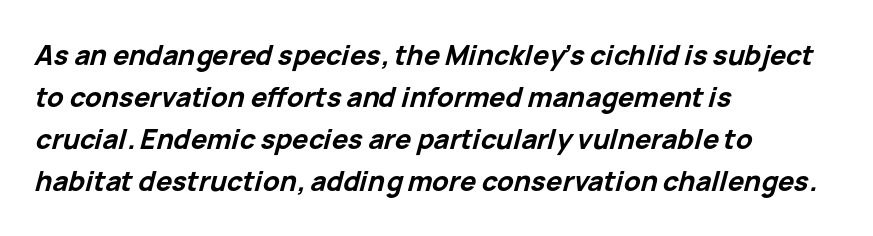
The image shows 27 px bold type, italic (leaning right); set left-aligned, normal line spacing (1.55x), normal letter spacing, not underlined.
